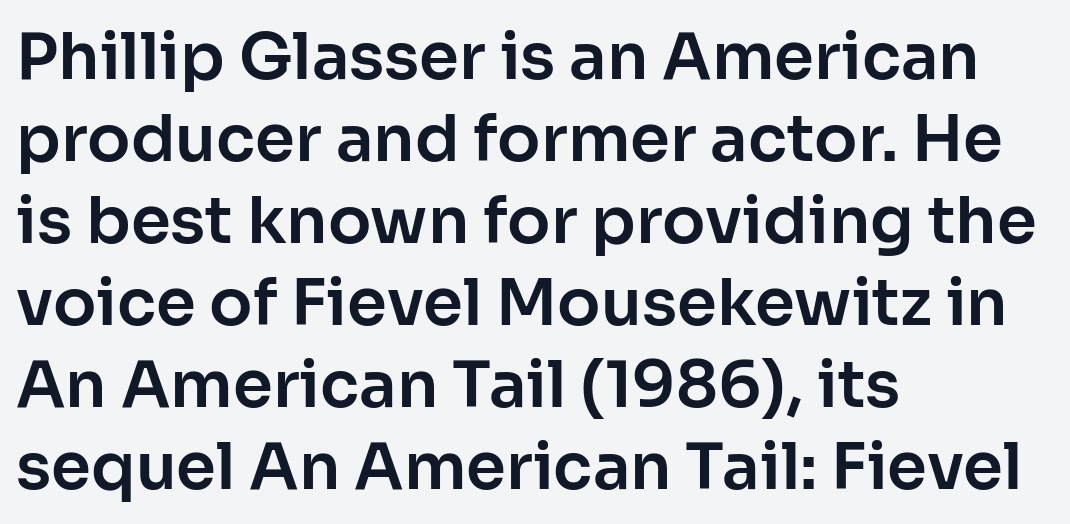
Q: Is the text italic (slanted)? A: No, it is upright.
Q: Is the typeface a serif or a sans-serif typeface? A: Sans-serif.
Q: Is the text underlined? A: No.
Q: How is the paragraph aligned? A: Left-aligned.
Q: Is the spacing between letters normal or unusually wide? A: Normal.
Q: Is the spacing between lines tight, normal or loose? A: Normal.
Q: Width (condensed, normal, or wide)? A: Normal.
Q: Stroke contrast? A: Low.
Q: x-height? A: Medium.
Q: Monospaced? A: No.
